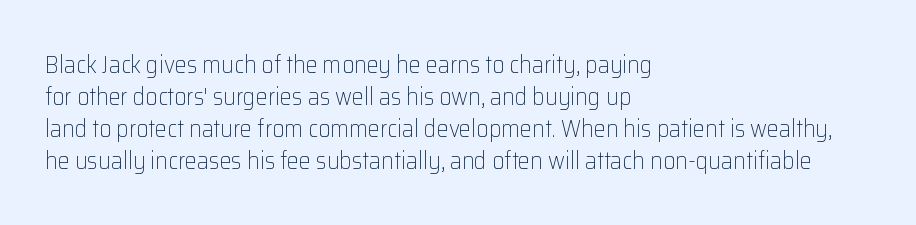
Q: Is the text bold? A: No.
Q: Is the text italic (slanted)? A: No, it is upright.
Q: Is the text underlined? A: No.
Q: How is the paragraph aligned? A: Left-aligned.
Q: Is the spacing between letters normal or unusually wide? A: Normal.
Q: Is the spacing between lines tight, normal or loose? A: Normal.
